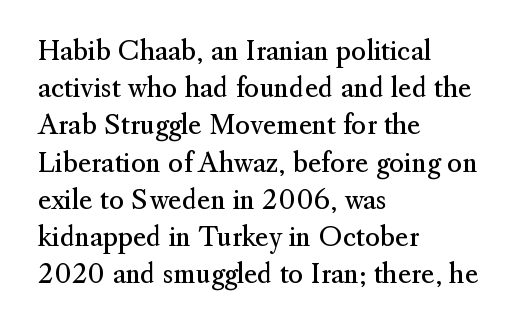
{"italic": "no", "bold": "no", "underline": "no", "align": "left", "line_spacing": "normal", "line_spacing_ratio": 1.43, "letter_spacing": "normal", "letter_spacing_em": 0.0, "glyph_px": 26}
